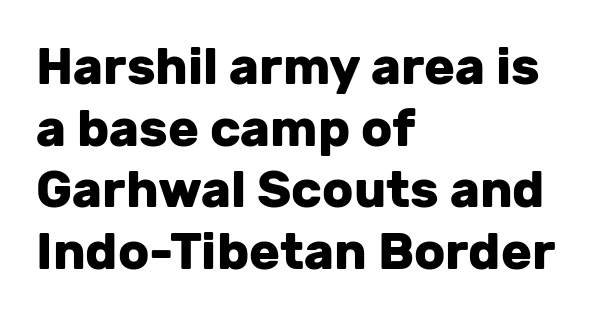
{"serif": "no", "italic": "no", "bold": "yes", "weight": "heavy", "width": "normal", "stroke_contrast": "low", "x_height": "medium", "monospaced": "no", "underline": "no", "align": "left", "line_spacing_ratio": 1.21, "letter_spacing": "normal", "letter_spacing_em": 0.0, "glyph_px": 51}
